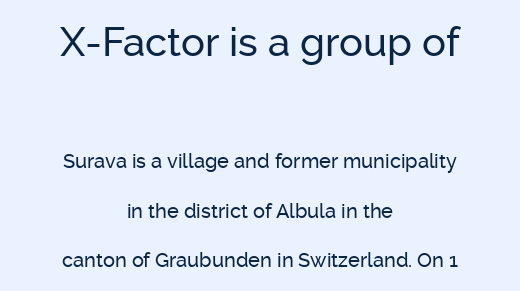
{"serif": "no", "italic": "no", "width": "normal", "stroke_contrast": "low", "x_height": "medium", "monospaced": "no", "underline": "no", "align": "center", "line_spacing": "loose", "line_spacing_ratio": 2.48, "letter_spacing": "normal", "letter_spacing_em": 0.0, "larger_block": "first", "size_ratio": 2.0, "glyph_px": 40}
